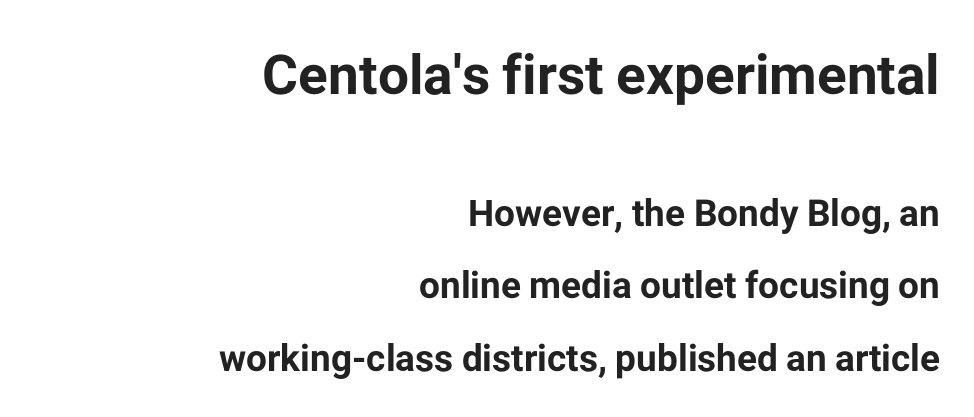
Italic? Not at all — the glyphs are vertical. Tracking here is standard; glyphs follow each other at the usual distance. The typesetting leans heavy: a genuine bold. Proportional: the letters do not fall into vertical columns.
